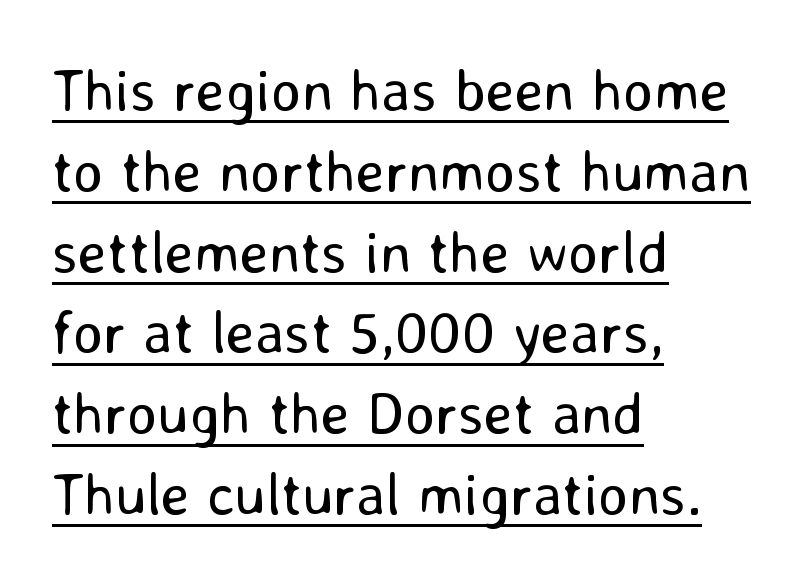
The image shows 59 px regular-weight sans-serif type, upright; set left-aligned, normal line spacing (1.37x), normal letter spacing, underlined; low stroke contrast and a medium x-height.
